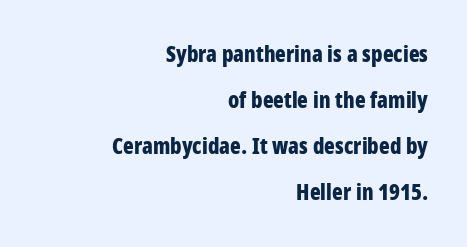
The image shows 22 px bold type, upright; set right-aligned, loose line spacing (2.09x), normal letter spacing, not underlined.
